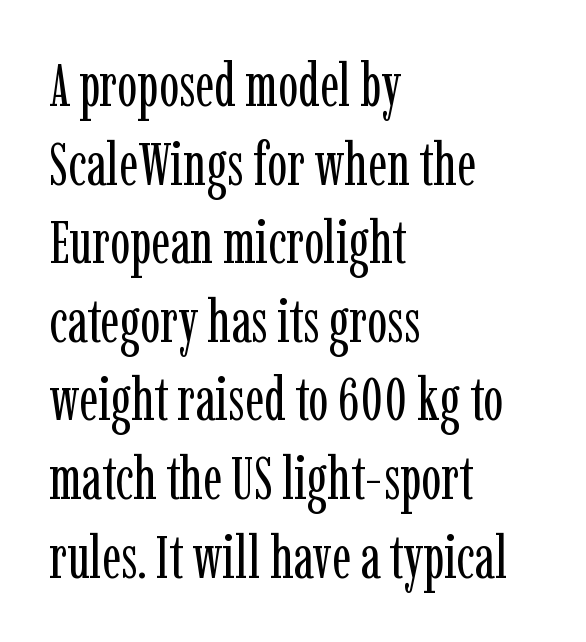
The image shows 60 px regular-weight, condensed serif type, upright; set left-aligned, normal line spacing (1.31x), normal letter spacing, not underlined; low stroke contrast and a medium x-height.
